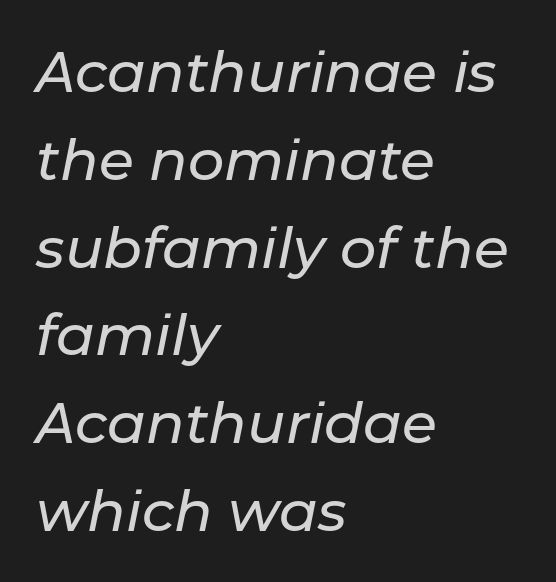
The image shows 57 px text type, italic (leaning right); set left-aligned, normal line spacing (1.54x), normal letter spacing, not underlined; low stroke contrast and a medium x-height.
